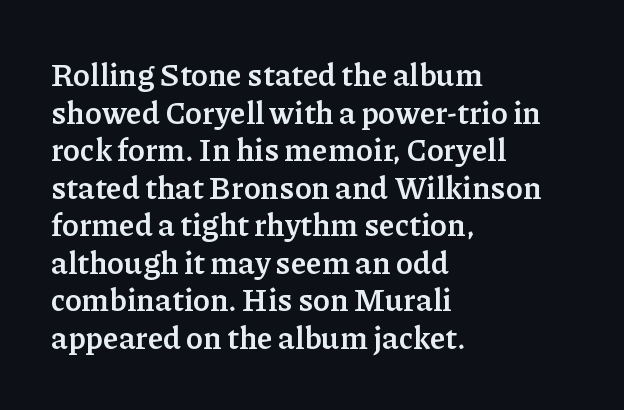
Check the space under the baseline: it is left empty. Nobody touched the tracking dial on this one. This sample has the flowing, uneven cadence of proportional lettering. Does the weight exceed regular? Yes, all the way to bold. It's the straight-up-and-down kind of type.
